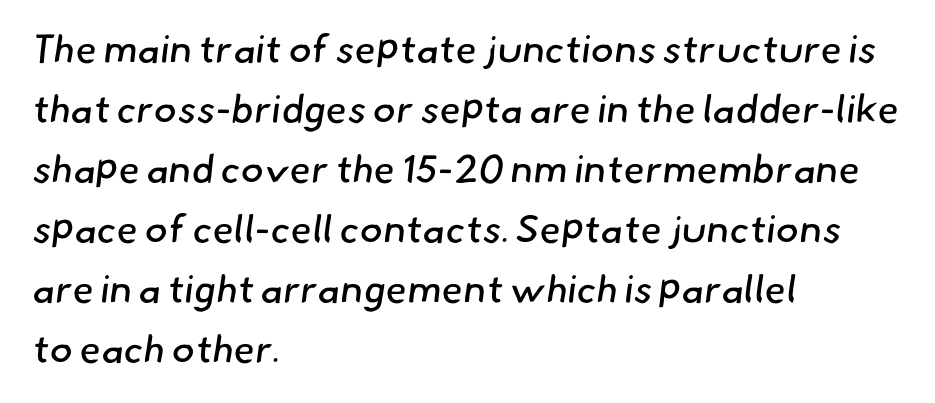
The image shows 39 px regular-weight sans-serif type; set left-aligned, normal line spacing (1.54x), normal letter spacing, not underlined; low stroke contrast and a small x-height.
